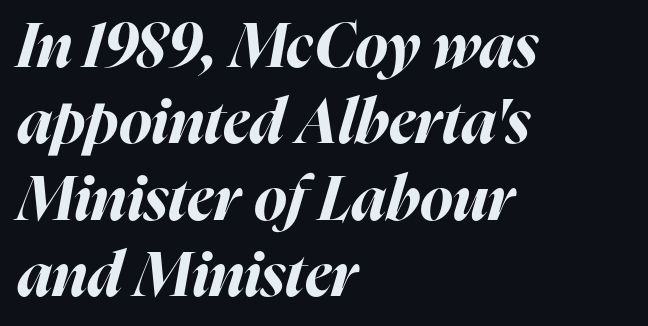
{"italic": "yes", "lean": "right", "slant_degrees": 16, "bold": "yes", "weight": "bold", "width": "normal", "stroke_contrast": "high", "x_height": "medium", "monospaced": "no", "underline": "no", "align": "left", "line_spacing_ratio": 1.23, "letter_spacing": "normal", "letter_spacing_em": 0.0, "glyph_px": 62}
